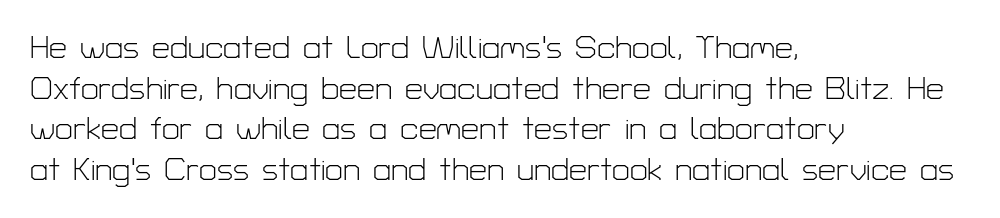
Q: Is the text bold? A: No.
Q: Is the text italic (slanted)? A: No, it is upright.
Q: Is the typeface a serif or a sans-serif typeface? A: Sans-serif.
Q: Is the text underlined? A: No.
Q: How is the paragraph aligned? A: Left-aligned.
Q: Is the spacing between letters normal or unusually wide? A: Normal.
Q: Is the spacing between lines tight, normal or loose? A: Normal.
Q: Width (condensed, normal, or wide)? A: Normal.
Q: Stroke contrast? A: Low.
Q: x-height? A: Medium.
Q: Monospaced? A: No.
